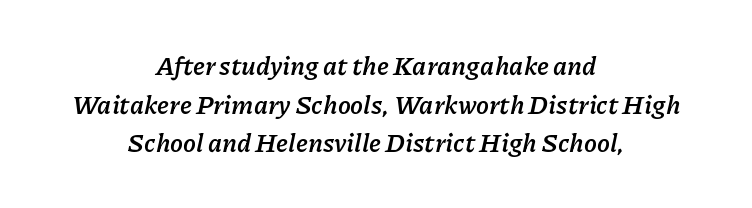
Q: Is the text bold? A: Yes.
Q: Is the text italic (slanted)? A: Yes, it leans right by about 11 degrees.
Q: Is the text underlined? A: No.
Q: How is the paragraph aligned? A: Centered.
Q: Is the spacing between letters normal or unusually wide? A: Normal.
Q: Is the spacing between lines tight, normal or loose? A: Normal.
